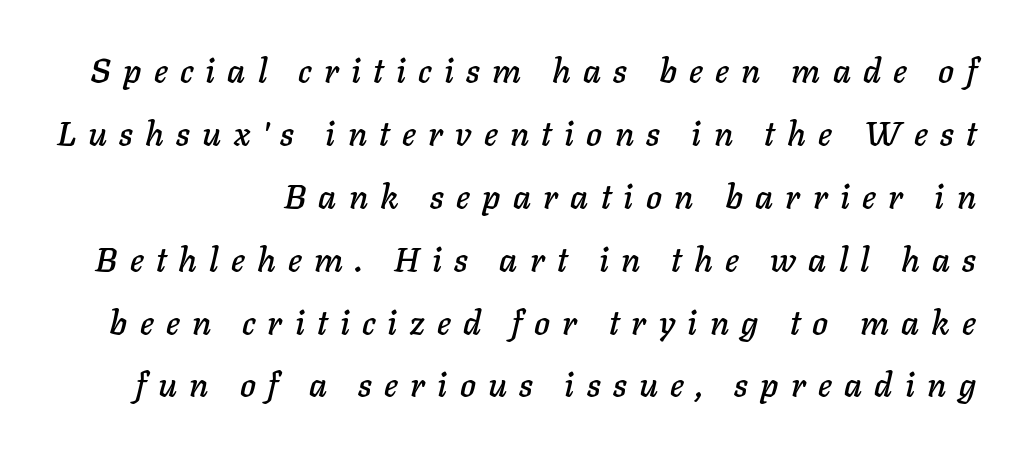
{"italic": "yes", "lean": "right", "slant_degrees": 11, "width": "normal", "stroke_contrast": "low", "x_height": "medium", "monospaced": "no", "underline": "no", "line_spacing_ratio": 1.85, "letter_spacing": "wide", "letter_spacing_em": 0.36, "glyph_px": 34}
